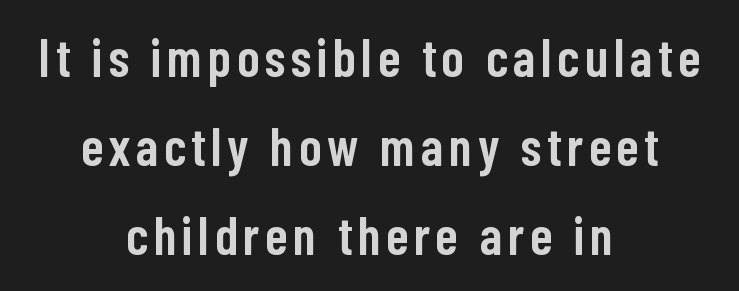
Q: Is the text bold? A: Semi-bold.
Q: Is the text italic (slanted)? A: No, it is upright.
Q: Is the typeface a serif or a sans-serif typeface? A: Sans-serif.
Q: Is the text underlined? A: No.
Q: How is the paragraph aligned? A: Centered.
Q: Is the spacing between lines tight, normal or loose? A: Normal.
Q: Width (condensed, normal, or wide)? A: Condensed.
Q: Stroke contrast? A: Low.
Q: x-height? A: Medium.
Q: Monospaced? A: No.
